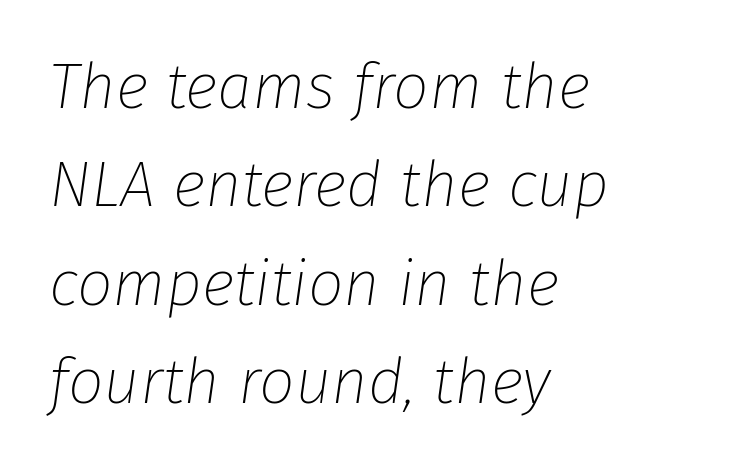
Q: Is the text bold? A: No.
Q: Is the text italic (slanted)? A: Yes, it leans right by about 8 degrees.
Q: Is the text underlined? A: No.
Q: How is the paragraph aligned? A: Left-aligned.
Q: Is the spacing between letters normal or unusually wide? A: Normal.
Q: Is the spacing between lines tight, normal or loose? A: Normal.
Q: Width (condensed, normal, or wide)? A: Normal.
Q: Stroke contrast? A: Low.
Q: x-height? A: Medium.
Q: Monospaced? A: No.
